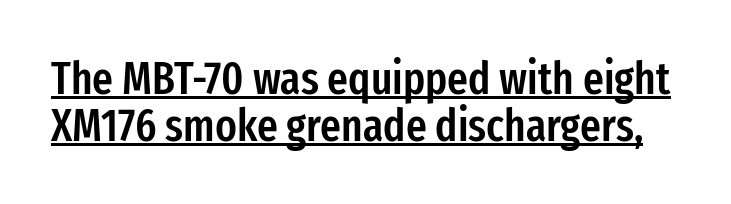
Q: Is the text bold? A: Semi-bold.
Q: Is the text italic (slanted)? A: No, it is upright.
Q: Is the typeface a serif or a sans-serif typeface? A: Sans-serif.
Q: Is the text underlined? A: Yes.
Q: Is the spacing between letters normal or unusually wide? A: Normal.
Q: Is the spacing between lines tight, normal or loose? A: Tight.
Q: Width (condensed, normal, or wide)? A: Condensed.
Q: Stroke contrast? A: Low.
Q: x-height? A: Medium.
Q: Monospaced? A: No.
